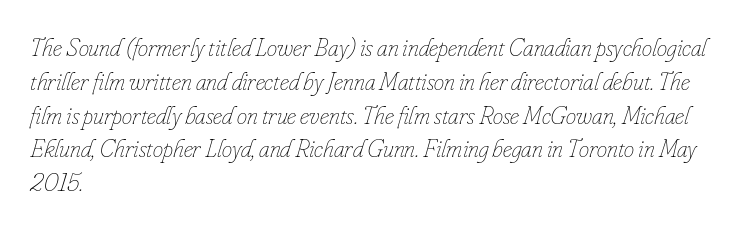
Q: Is the text bold? A: No.
Q: Is the text italic (slanted)? A: Yes, it leans right by about 16 degrees.
Q: Is the text underlined? A: No.
Q: How is the paragraph aligned? A: Left-aligned.
Q: Is the spacing between letters normal or unusually wide? A: Normal.
Q: Is the spacing between lines tight, normal or loose? A: Normal.
